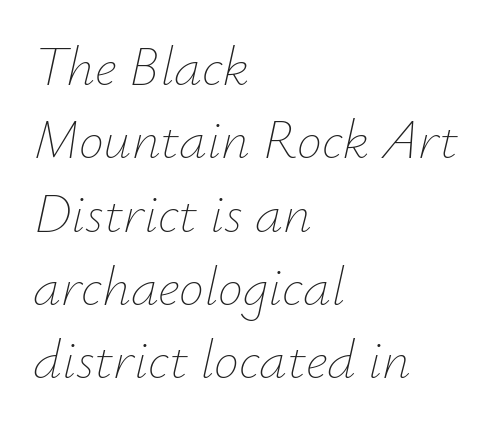
Note the varied advance widths — an 'i' is clearly narrower than an 'm'. The gap between lines stays unmarked. The strokes carry an ordinary text weight at most. Vertical spacing — default. The setting favours the left margin, as ordinary paragraphs usually do.
